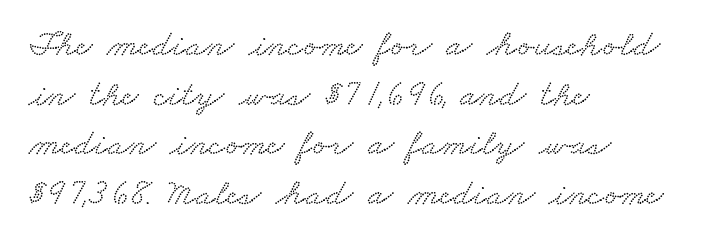
The image shows 37 px wide serif type; set left-aligned, normal line spacing (1.34x), normal letter spacing, not underlined; low stroke contrast and a small x-height.
